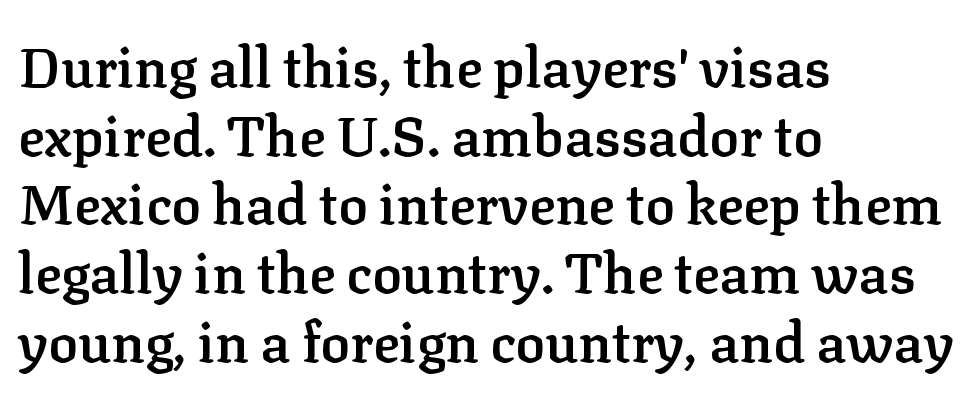
{"serif": "yes", "italic": "no", "bold": "semi", "weight": "semibold", "width": "normal", "stroke_contrast": "low", "x_height": "medium", "monospaced": "no", "underline": "no", "align": "left", "line_spacing": "normal", "line_spacing_ratio": 1.25, "letter_spacing": "normal", "letter_spacing_em": 0.0, "glyph_px": 55}
